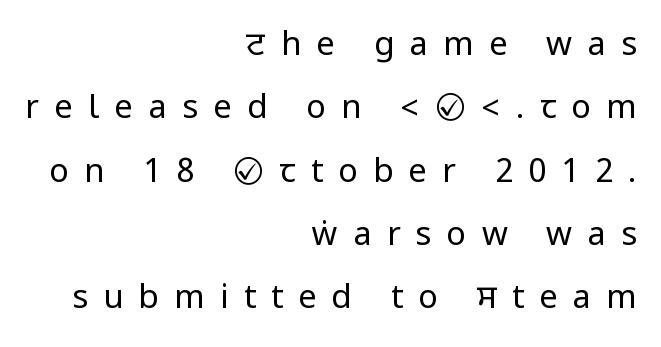
The image shows 33 px regular-weight, condensed sans-serif type, upright; set right-aligned, loose line spacing (1.92x), unusually wide letter spacing (+0.46 em), not underlined; low stroke contrast.
